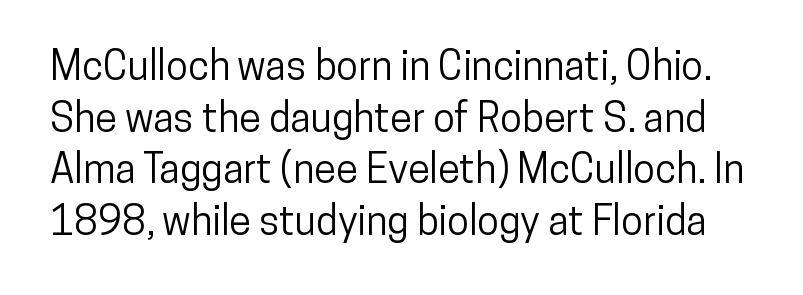
The image shows 40 px condensed sans-serif type, upright; set normal line spacing (1.29x), normal letter spacing, not underlined; low stroke contrast and a medium x-height.
